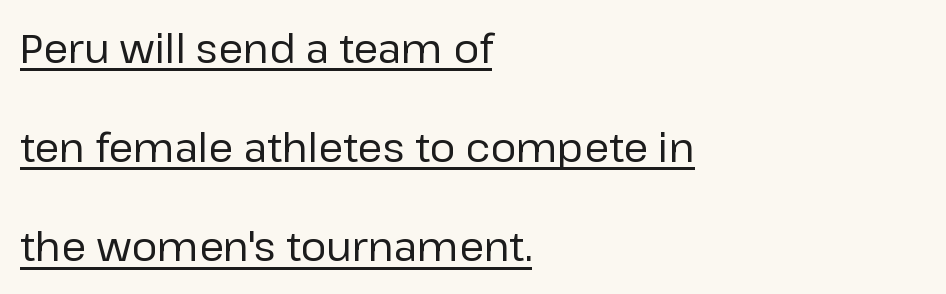
Stems and bowls with no extra thickness — not bold. Posture: straight, roman, zero tilt. This is sans-serif lettering, the kind often seen on screens and signage. Successive baselines arrive slowly, with a big drop between each. Notice how a bar underscores the lettering throughout. Do the characters align in a grid? No, the font is proportional.
